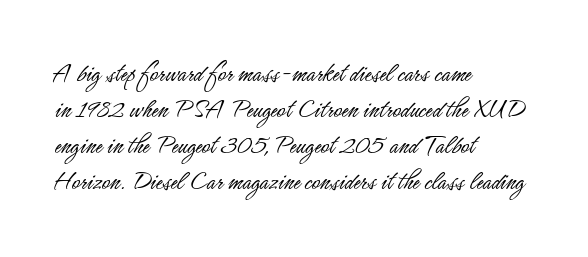
Proportional: the letters do not fall into vertical columns. Glyph-to-glyph distance matches everyday printed text. The font family rendered here belongs to the sans-serif group. Notice how the passage keeps a crisp vertical edge on the left only. Quick note: underline off.
